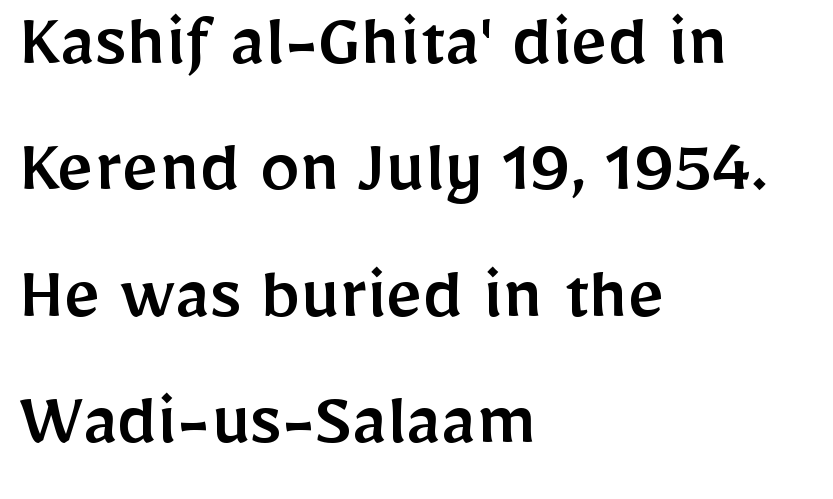
{"serif": "no", "italic": "no", "width": "normal", "stroke_contrast": "low", "x_height": "medium", "monospaced": "no", "underline": "no", "align": "left", "line_spacing": "normal", "line_spacing_ratio": 1.58, "letter_spacing": "normal", "letter_spacing_em": 0.0, "glyph_px": 80}
